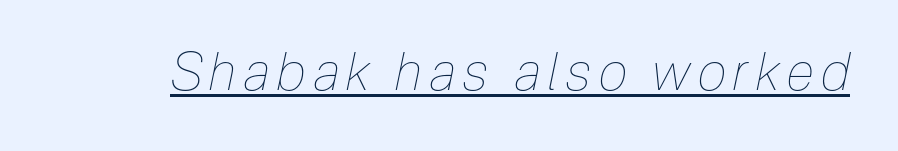
The typography opts for an oblique posture over an upright one. The rendering uses the underline text-decoration. A typesetter would call this proportional, since set widths differ per character. Stems here are at most as thick as an everyday book face.
